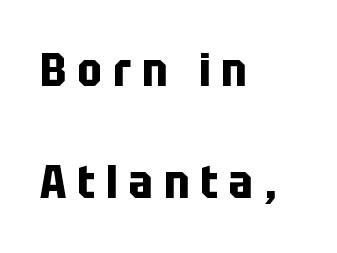
Ascenders rise straight up at ninety degrees. A full-strength bold gives these letters their thick strokes. Each row of text sits above clean, open space. The passage shown has open, widely tracked lettering throughout. Letterform terminals end flat and unadorned throughout the passage.
